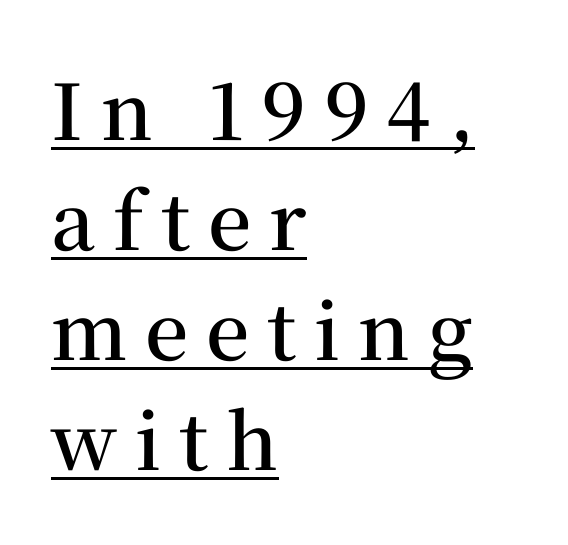
Q: Is the text bold? A: Semi-bold.
Q: Is the text italic (slanted)? A: No, it is upright.
Q: Is the typeface a serif or a sans-serif typeface? A: Serif.
Q: Is the text underlined? A: Yes.
Q: How is the paragraph aligned? A: Left-aligned.
Q: Is the spacing between letters normal or unusually wide? A: Unusually wide.
Q: Is the spacing between lines tight, normal or loose? A: Normal.
Q: Width (condensed, normal, or wide)? A: Normal.
Q: Stroke contrast? A: Medium.
Q: x-height? A: Medium.
Q: Monospaced? A: No.
